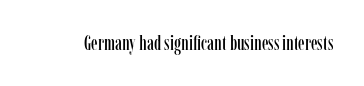
These lines keep a tight, regular rhythm from letter to letter. Unmarked baselines from the first word to the last. Italic: no, the glyphs are upright roman.
